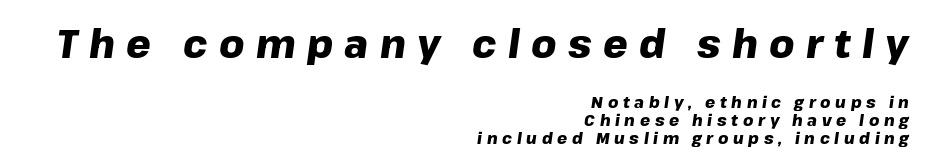
The image shows 39 px heavy type, italic (leaning right); set right-aligned, tight line spacing (1.11x), unusually wide letter spacing (+0.29 em), not underlined; the first (top) block is 2.44x larger; low stroke contrast and a medium x-height.
